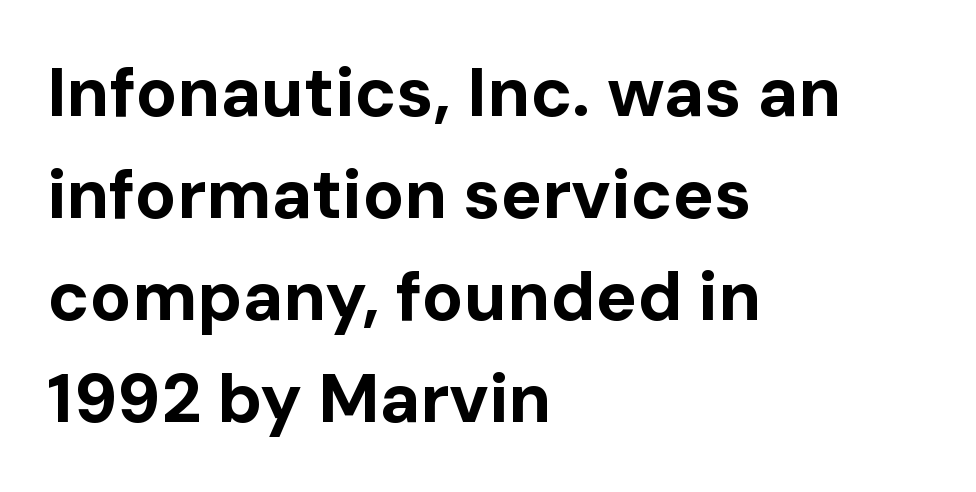
The image shows 69 px bold sans-serif type, upright; set left-aligned, normal line spacing (1.48x), normal letter spacing, not underlined; low stroke contrast and a medium x-height.
